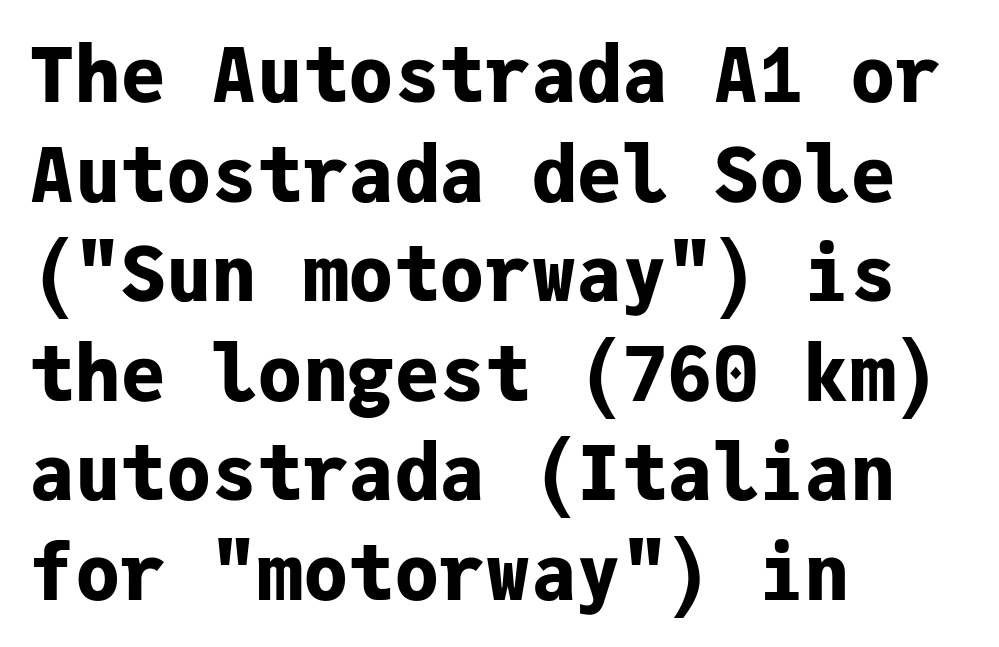
The image shows 76 px bold sans-serif type, upright, monospaced; set left-aligned, normal line spacing (1.31x), normal letter spacing, not underlined; low stroke contrast and a medium x-height.
